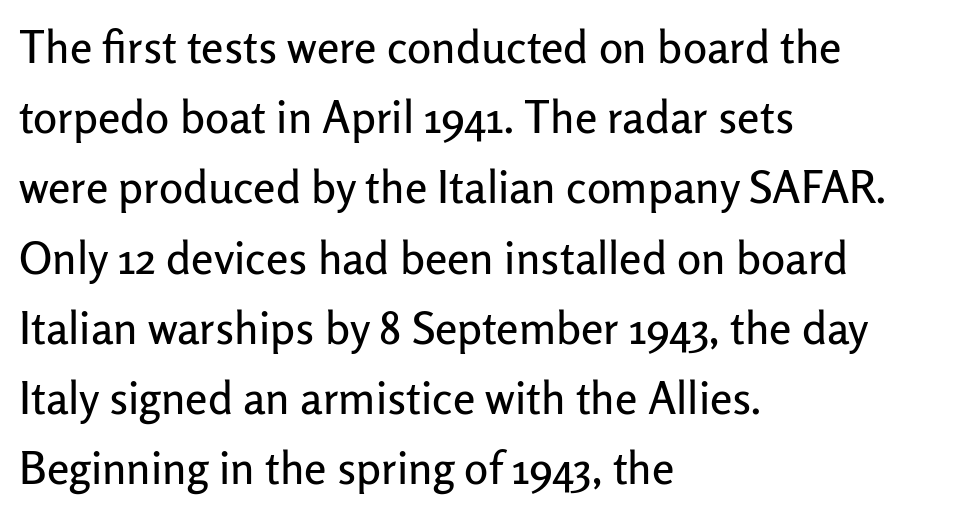
Q: Is the text italic (slanted)? A: No, it is upright.
Q: Is the typeface a serif or a sans-serif typeface? A: Sans-serif.
Q: Is the text underlined? A: No.
Q: How is the paragraph aligned? A: Left-aligned.
Q: Is the spacing between letters normal or unusually wide? A: Normal.
Q: Is the spacing between lines tight, normal or loose? A: Normal.
Q: Width (condensed, normal, or wide)? A: Normal.
Q: Stroke contrast? A: Low.
Q: x-height? A: Medium.
Q: Monospaced? A: No.
